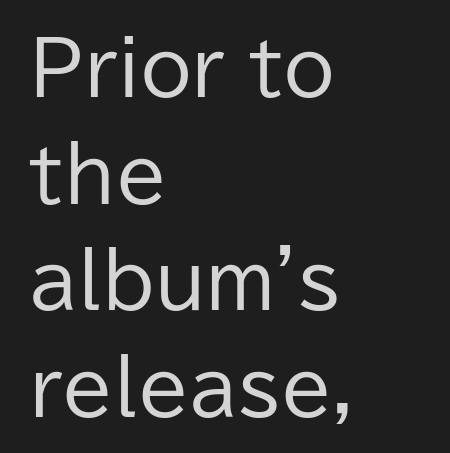
Q: Is the text bold? A: No.
Q: Is the text italic (slanted)? A: No, it is upright.
Q: Is the typeface a serif or a sans-serif typeface? A: Sans-serif.
Q: Is the text underlined? A: No.
Q: How is the paragraph aligned? A: Left-aligned.
Q: Is the spacing between letters normal or unusually wide? A: Normal.
Q: Is the spacing between lines tight, normal or loose? A: Normal.
Q: Width (condensed, normal, or wide)? A: Normal.
Q: Stroke contrast? A: Low.
Q: x-height? A: Medium.
Q: Monospaced? A: No.
